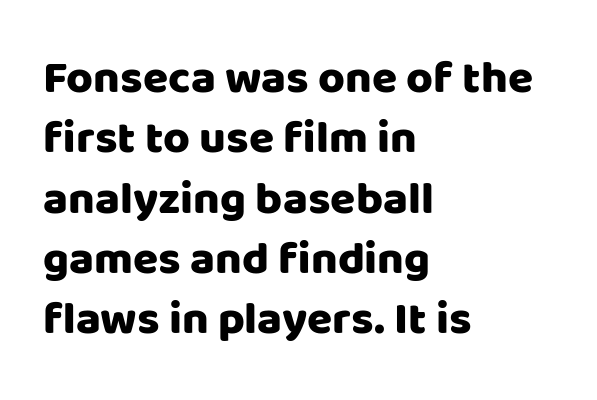
Q: Is the text italic (slanted)? A: No, it is upright.
Q: Is the typeface a serif or a sans-serif typeface? A: Sans-serif.
Q: Is the text underlined? A: No.
Q: How is the paragraph aligned? A: Left-aligned.
Q: Is the spacing between letters normal or unusually wide? A: Normal.
Q: Is the spacing between lines tight, normal or loose? A: Normal.
Q: Width (condensed, normal, or wide)? A: Normal.
Q: Stroke contrast? A: Low.
Q: x-height? A: Large.
Q: Monospaced? A: No.
